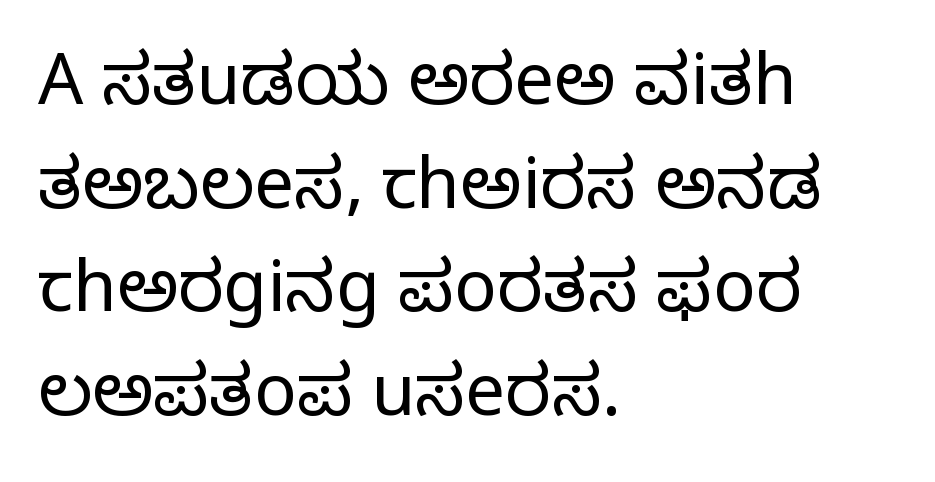
{"serif": "yes", "italic": "no", "bold": "no", "weight": "regular", "width": "normal", "stroke_contrast": "low", "x_height": "large", "monospaced": "no", "underline": "no", "align": "left", "line_spacing": "normal", "line_spacing_ratio": 1.46, "letter_spacing": "normal", "letter_spacing_em": 0.0, "glyph_px": 71}
